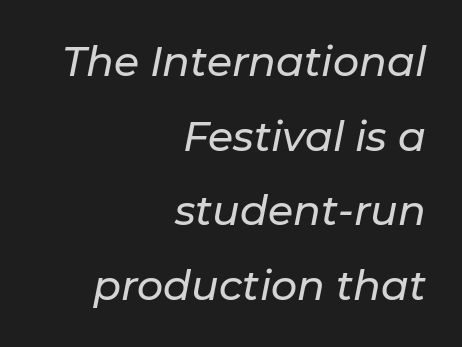
The image shows 41 px text type, italic (leaning right); set right-aligned, line spacing 1.82x, normal letter spacing, not underlined; low stroke contrast and a medium x-height.
